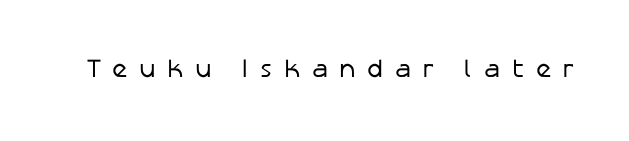
{"italic": "no", "bold": "no", "underline": "no", "letter_spacing": "wide", "letter_spacing_em": 0.44, "glyph_px": 26}
